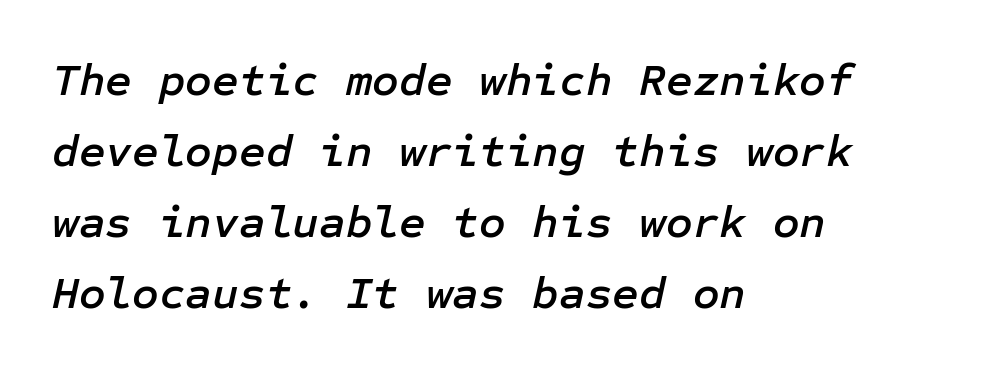
Q: Is the text italic (slanted)? A: Yes, it leans right by about 12 degrees.
Q: Is the text underlined? A: No.
Q: How is the paragraph aligned? A: Left-aligned.
Q: Is the spacing between letters normal or unusually wide? A: Normal.
Q: Is the spacing between lines tight, normal or loose? A: Normal.
Q: Width (condensed, normal, or wide)? A: Normal.
Q: Stroke contrast? A: Low.
Q: x-height? A: Medium.
